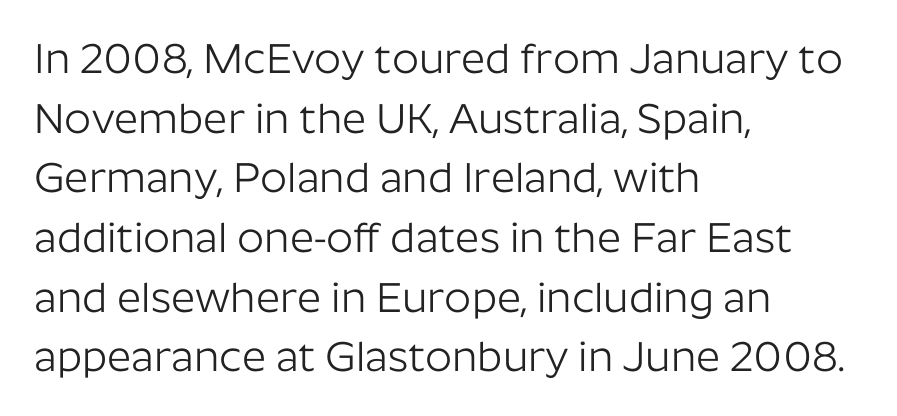
Q: Is the text bold? A: No.
Q: Is the text italic (slanted)? A: No, it is upright.
Q: Is the typeface a serif or a sans-serif typeface? A: Sans-serif.
Q: Is the text underlined? A: No.
Q: How is the paragraph aligned? A: Left-aligned.
Q: Is the spacing between letters normal or unusually wide? A: Normal.
Q: Is the spacing between lines tight, normal or loose? A: Normal.
Q: Width (condensed, normal, or wide)? A: Normal.
Q: Stroke contrast? A: Low.
Q: x-height? A: Medium.
Q: Monospaced? A: No.
